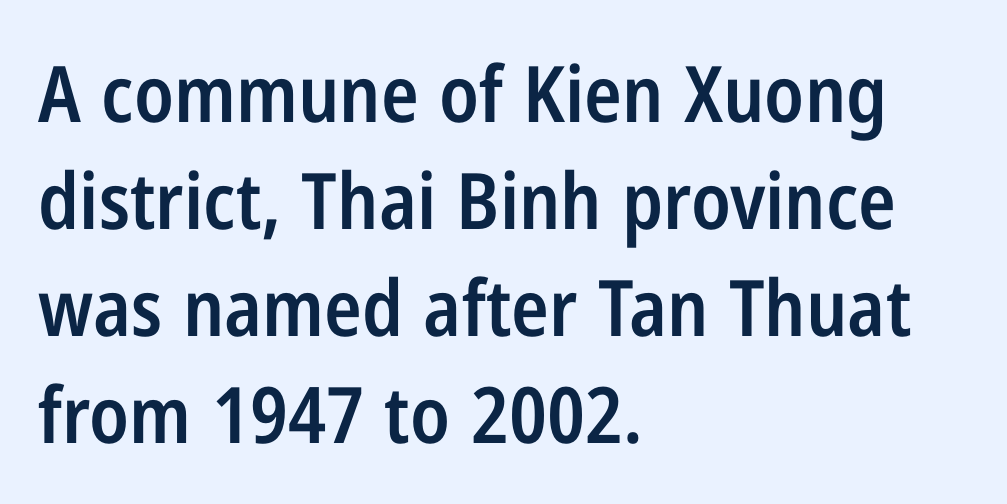
The image shows 78 px semibold, condensed sans-serif type, upright; set left-aligned, normal line spacing (1.37x), normal letter spacing, not underlined; low stroke contrast and a medium x-height.
